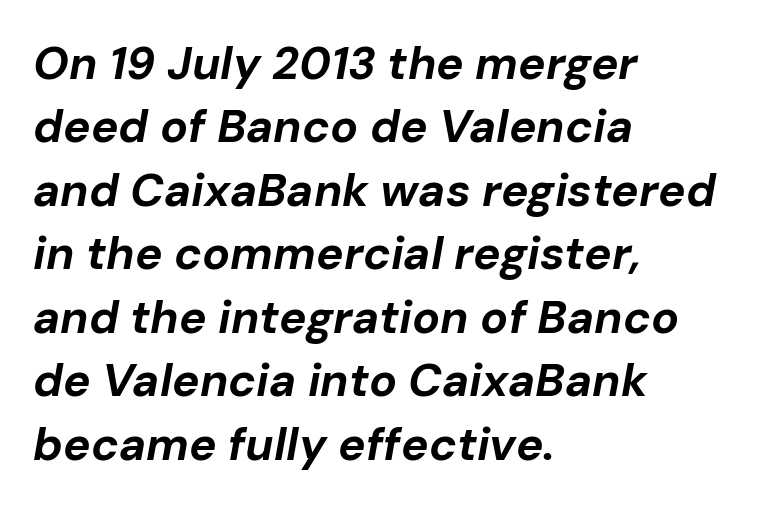
Students, note that the glyphs here touch the page at normal intervals. Compared with a centered layout, this one pins lines to the left instead. If you measured baseline to baseline, you'd find a middling distance. The strip under each line holds only bare page. Proportional: the letters do not fall into vertical columns. The axis of the letterforms is tilted away from vertical.
